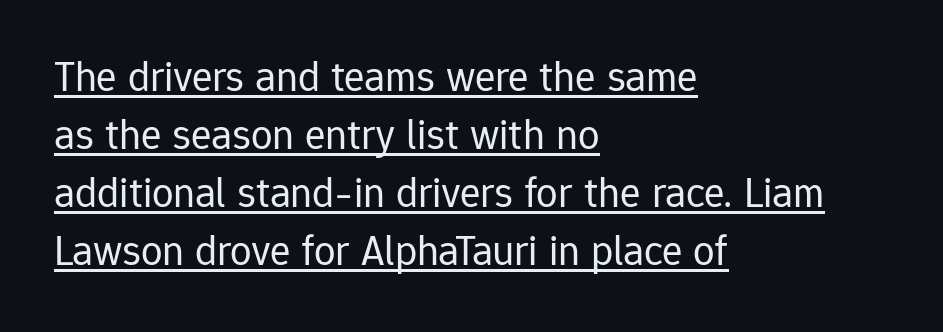
Underlined type. The letters sit at their default tracking, neither squeezed nor spread. When letters stand straight like this, we call the style roman or upright. In CSS terms this would be text-align: left. Do the characters align in a grid? No, the font is proportional. Quick note: interline space is typical.
